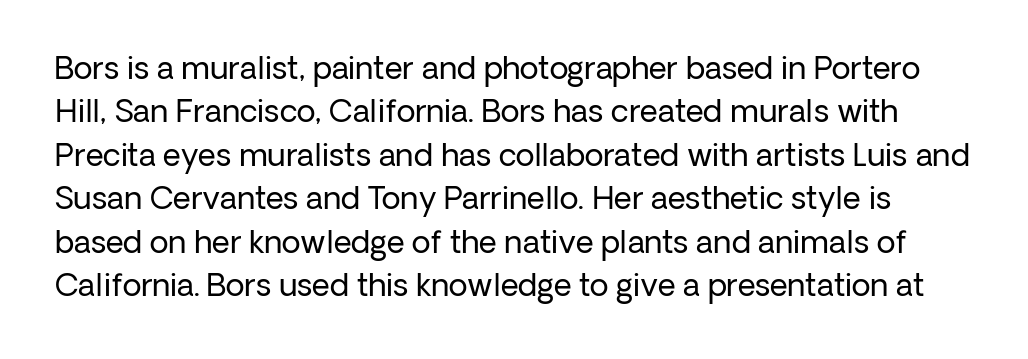
The image shows 31 px regular-weight sans-serif type, upright; set normal line spacing (1.4x), normal letter spacing, not underlined; low stroke contrast and a medium x-height.
